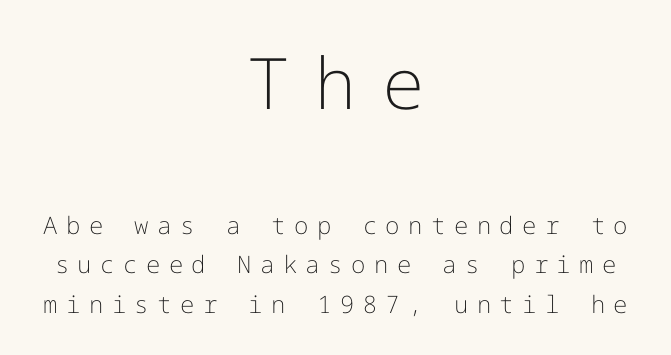
{"serif": "no", "italic": "no", "bold": "no", "weight": "light", "width": "normal", "stroke_contrast": "low", "x_height": "medium", "underline": "no", "align": "center", "line_spacing": "normal", "line_spacing_ratio": 1.66, "letter_spacing": "wide", "letter_spacing_em": 0.35, "larger_block": "first", "size_ratio": 2.96, "glyph_px": 71}
